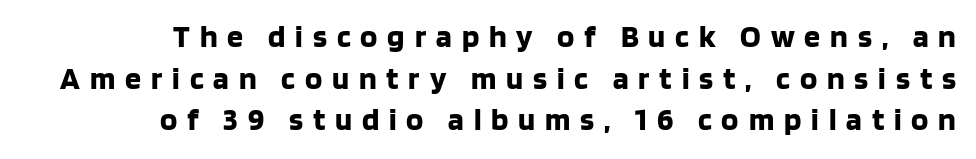
{"serif": "no", "italic": "no", "bold": "yes", "weight": "bold", "width": "normal", "stroke_contrast": "low", "x_height": "large", "monospaced": "no", "underline": "no", "line_spacing": "normal", "line_spacing_ratio": 1.3, "letter_spacing": "wide", "letter_spacing_em": 0.31, "glyph_px": 32}
